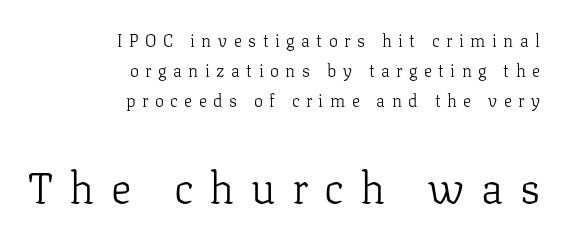
The image shows 43 px light serif type, upright; set right-aligned, line spacing 1.76x, unusually wide letter spacing (+0.38 em), not underlined; the second (bottom) block is 2.53x larger; low stroke contrast and a medium x-height.
